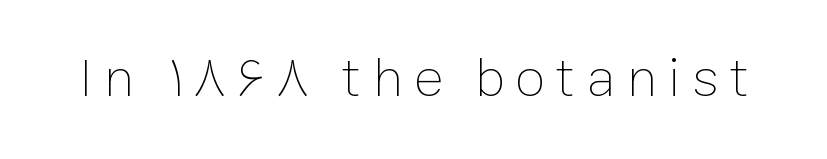
{"italic": "no", "bold": "no", "weight": "thin", "width": "normal", "stroke_contrast": "low", "x_height": "medium", "monospaced": "no", "underline": "no", "glyph_px": 56}
